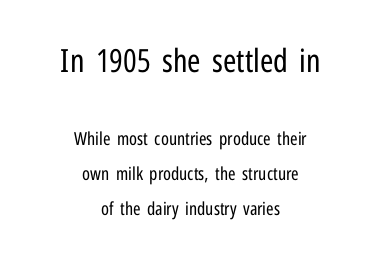
The more generous point size was reserved for the upper chunk. The lines in this sample share a center point and differ in where they start and stop. The glyphs in this specimen are sans serif. The face used here is proportionally spaced, like ordinary book or web type.
